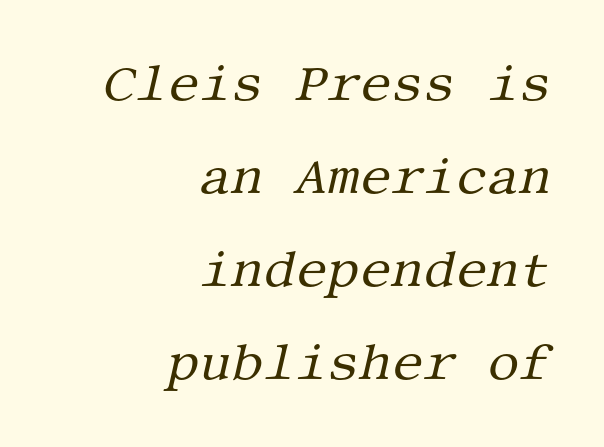
There's an unmistakable incline to the writing here. Words appear dense and cohesive because spacing is normal. Serifs: yes, visible at the terminals of the letterforms. Right-aligned paragraph, ragged on the left. Lines of text with bare space underneath. Weight: regular or lighter.
